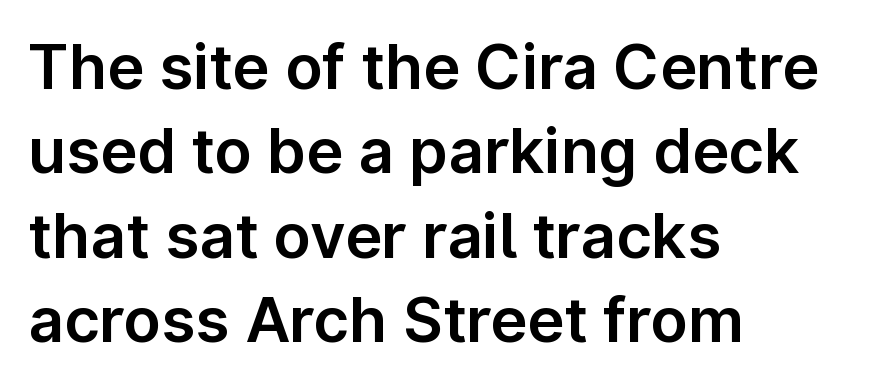
The image shows 62 px sans-serif type, upright; set left-aligned, normal line spacing (1.36x), normal letter spacing, not underlined; low stroke contrast and a medium x-height.
